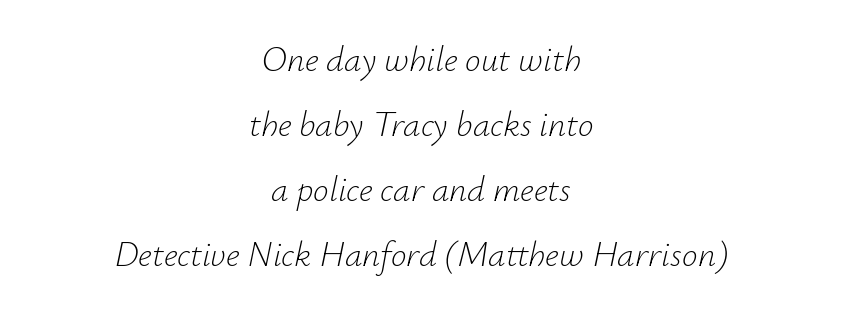
Q: Is the text bold? A: No.
Q: Is the text italic (slanted)? A: Yes, it leans right by about 12 degrees.
Q: Is the text underlined? A: No.
Q: How is the paragraph aligned? A: Centered.
Q: Is the spacing between letters normal or unusually wide? A: Normal.
Q: Width (condensed, normal, or wide)? A: Normal.
Q: Stroke contrast? A: Low.
Q: x-height? A: Small.
Q: Monospaced? A: No.
